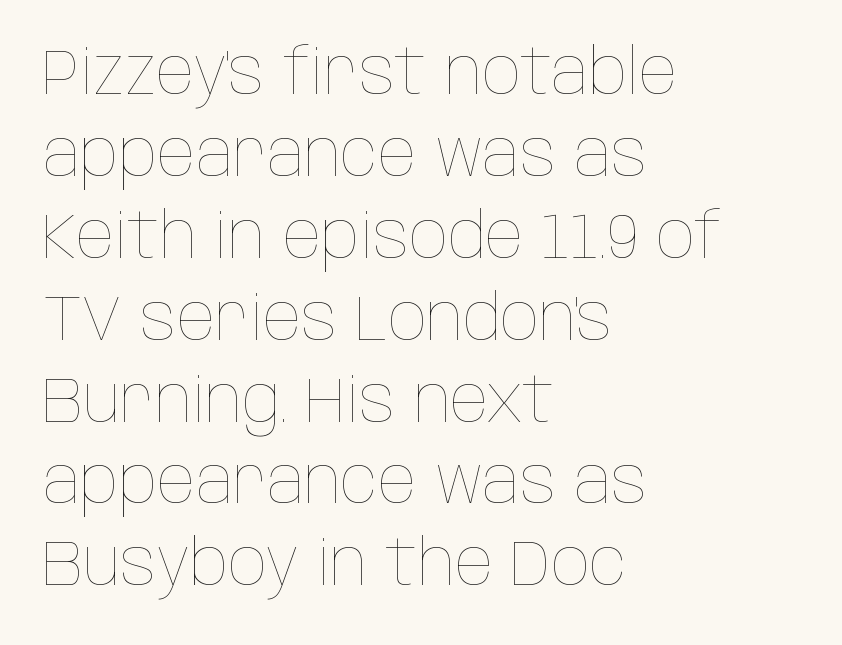
The image shows 63 px thin, condensed type, upright; set left-aligned, normal line spacing (1.3x), normal letter spacing, not underlined; low stroke contrast and a large x-height.
